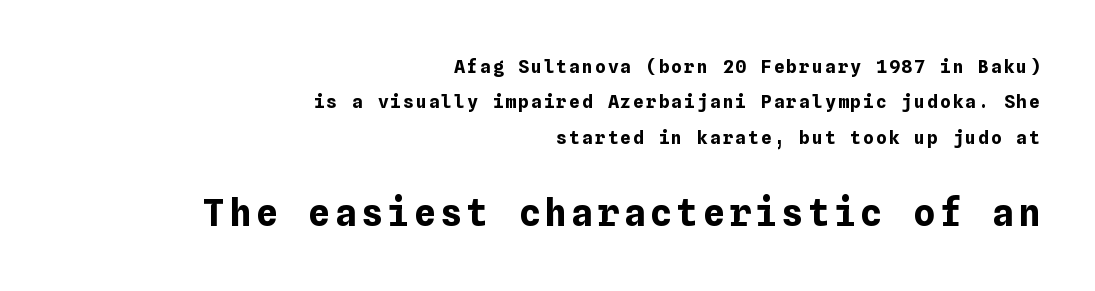
{"italic": "no", "bold": "yes", "weight": "bold", "width": "normal", "stroke_contrast": "low", "x_height": "medium", "underline": "no", "align": "right", "line_spacing": "loose", "line_spacing_ratio": 1.96, "larger_block": "second", "size_ratio": 2.06, "glyph_px": 37}
